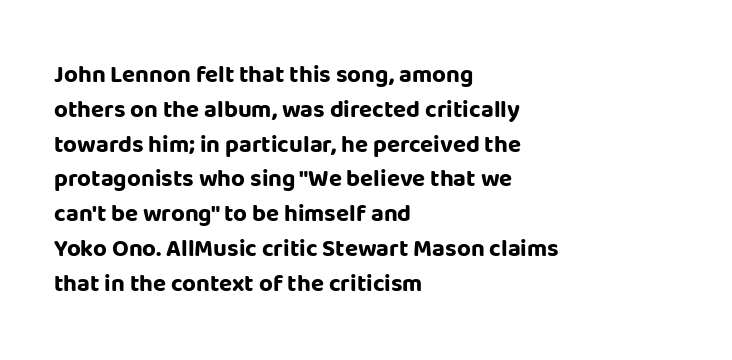
The image shows 24 px bold type, upright; set left-aligned, normal line spacing (1.45x), normal letter spacing, not underlined.
